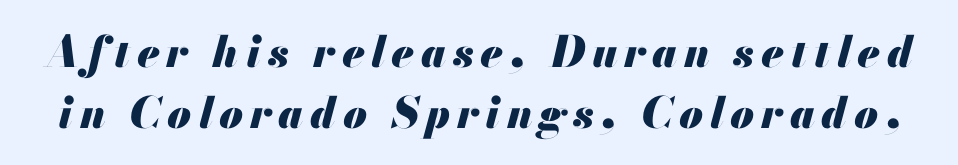
The image shows 43 px heavy type, italic (leaning right); set normal line spacing (1.42x), not underlined; medium stroke contrast and a small x-height.
